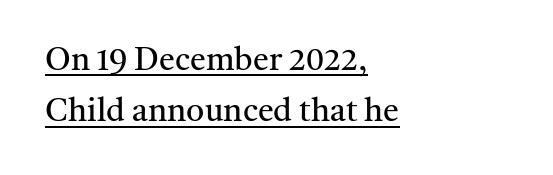
Q: Is the text bold? A: No.
Q: Is the text italic (slanted)? A: No, it is upright.
Q: Is the typeface a serif or a sans-serif typeface? A: Serif.
Q: Is the text underlined? A: Yes.
Q: How is the paragraph aligned? A: Left-aligned.
Q: Is the spacing between letters normal or unusually wide? A: Normal.
Q: Is the spacing between lines tight, normal or loose? A: Normal.
Q: Width (condensed, normal, or wide)? A: Normal.
Q: Stroke contrast? A: Medium.
Q: x-height? A: Medium.
Q: Monospaced? A: No.
